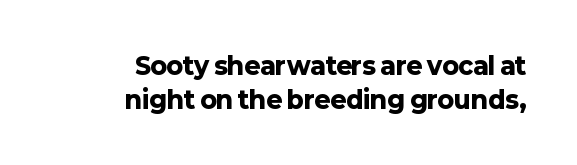
{"italic": "no", "bold": "yes", "underline": "no", "align": "right", "line_spacing": "normal", "line_spacing_ratio": 1.4, "letter_spacing": "normal", "letter_spacing_em": 0.0, "glyph_px": 24}
